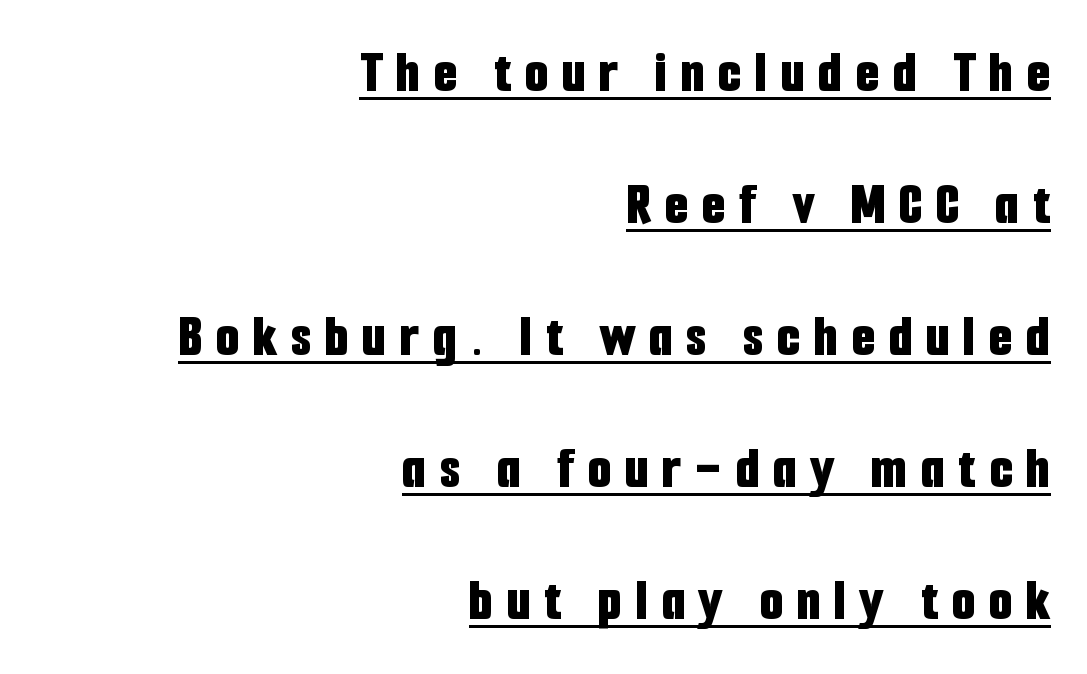
{"serif": "no", "italic": "no", "bold": "yes", "weight": "bold", "width": "condensed", "stroke_contrast": "low", "x_height": "medium", "monospaced": "no", "underline": "yes", "align": "right", "line_spacing": "loose", "line_spacing_ratio": 2.2, "letter_spacing": "wide", "letter_spacing_em": 0.23, "glyph_px": 60}
